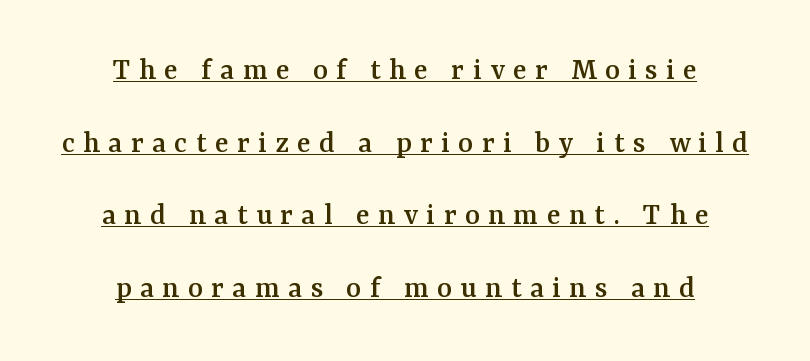
The lines are spread far apart with generous leading. The letters advance in unequal steps, a hallmark of proportional type. The horizontal fit of the characters is loose and conspicuously gappy. The glyphs are accompanied by a horizontal stroke just below them.
